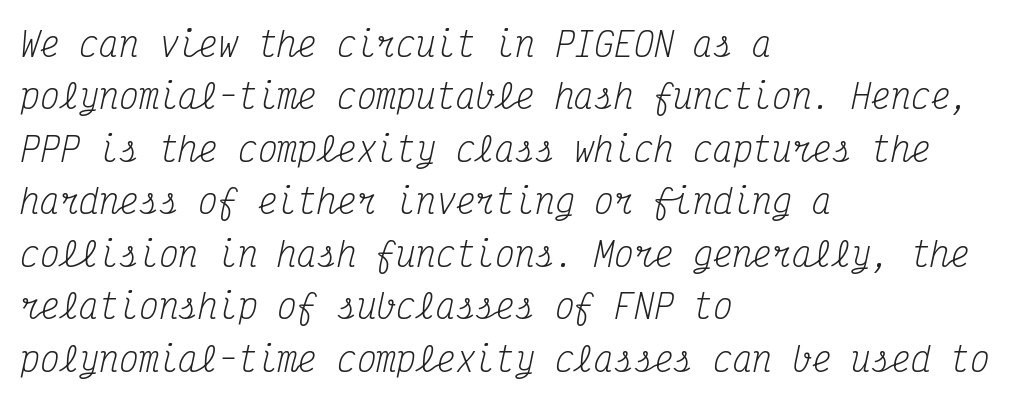
Quick note: interline space is typical. There's an unmistakable incline to the writing here. Spacing verdict: monospaced, one width for all characters. The area under the type is left untouched. The setting favours the left margin, as ordinary paragraphs usually do. Stem width sits at or under what a default text font uses.
